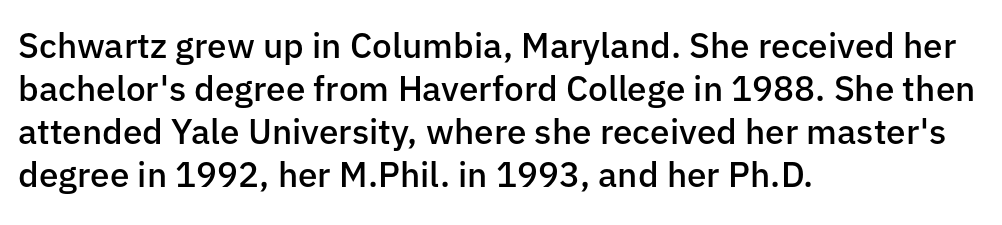
The image shows 35 px semibold sans-serif type, upright; set left-aligned, line spacing 1.23x, normal letter spacing, not underlined; low stroke contrast and a medium x-height.
